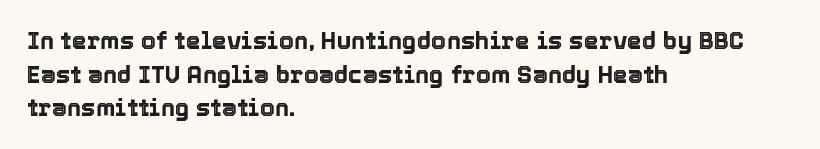
{"italic": "no", "underline": "no", "align": "left", "line_spacing": "normal", "line_spacing_ratio": 1.4, "letter_spacing": "normal", "letter_spacing_em": 0.0, "glyph_px": 24}
